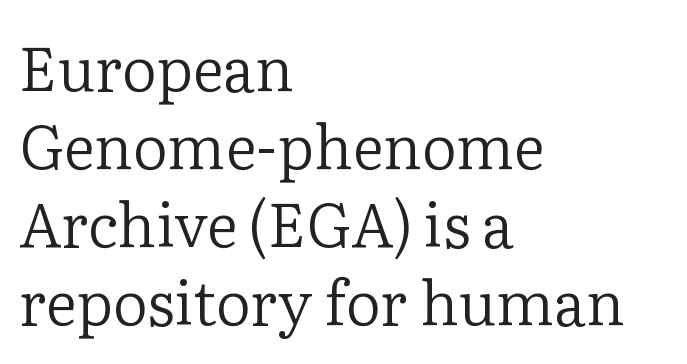
The image shows 61 px regular-weight serif type, upright; set left-aligned, normal line spacing (1.28x), normal letter spacing, not underlined; low stroke contrast and a medium x-height.
